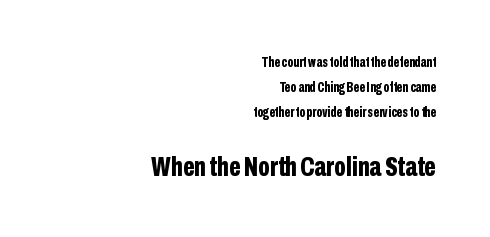
The image shows 28 px bold, condensed sans-serif type, upright; set right-aligned, line spacing 1.78x, normal letter spacing, not underlined; the second (bottom) block is 2.0x larger; low stroke contrast and a medium x-height.
